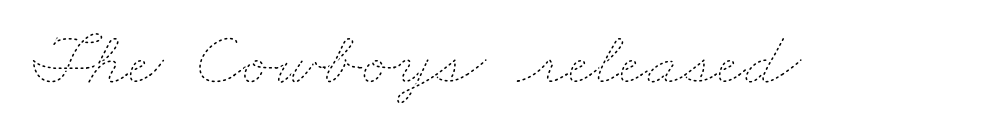
{"bold": "no", "weight": "thin", "width": "wide", "stroke_contrast": "low", "x_height": "small", "monospaced": "no", "underline": "no", "letter_spacing": "normal", "letter_spacing_em": 0.0, "glyph_px": 78}
